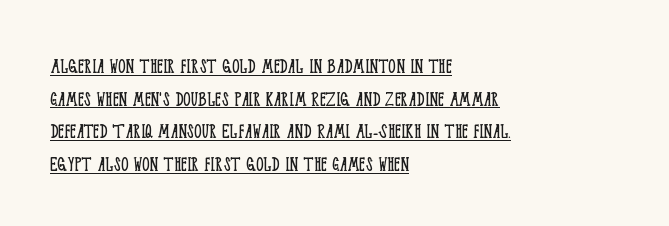
Q: Is the text bold? A: No.
Q: Is the text italic (slanted)? A: No, it is upright.
Q: Is the text underlined? A: Yes.
Q: How is the paragraph aligned? A: Left-aligned.
Q: Is the spacing between letters normal or unusually wide? A: Normal.
Q: Is the spacing between lines tight, normal or loose? A: Normal.
